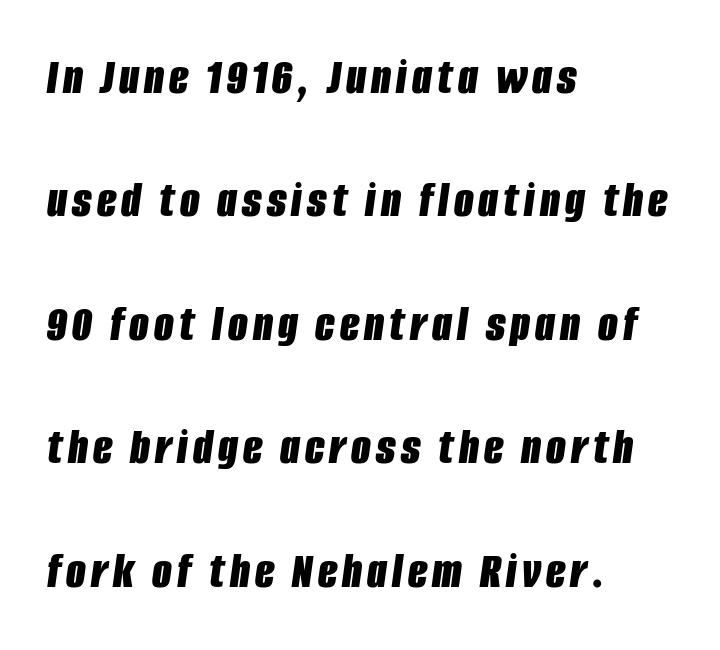
{"italic": "yes", "lean": "right", "slant_degrees": 8, "bold": "yes", "weight": "bold", "width": "condensed", "stroke_contrast": "low", "x_height": "large", "monospaced": "no", "underline": "no", "align": "left", "line_spacing": "loose", "line_spacing_ratio": 2.42, "glyph_px": 51}
